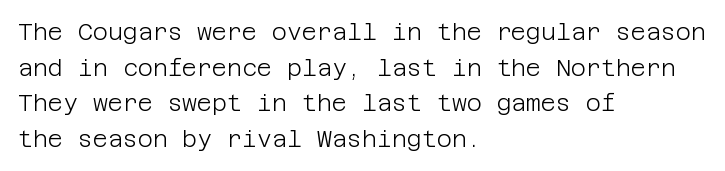
The image shows 23 px text type, upright; set left-aligned, normal line spacing (1.55x), normal letter spacing, not underlined.
